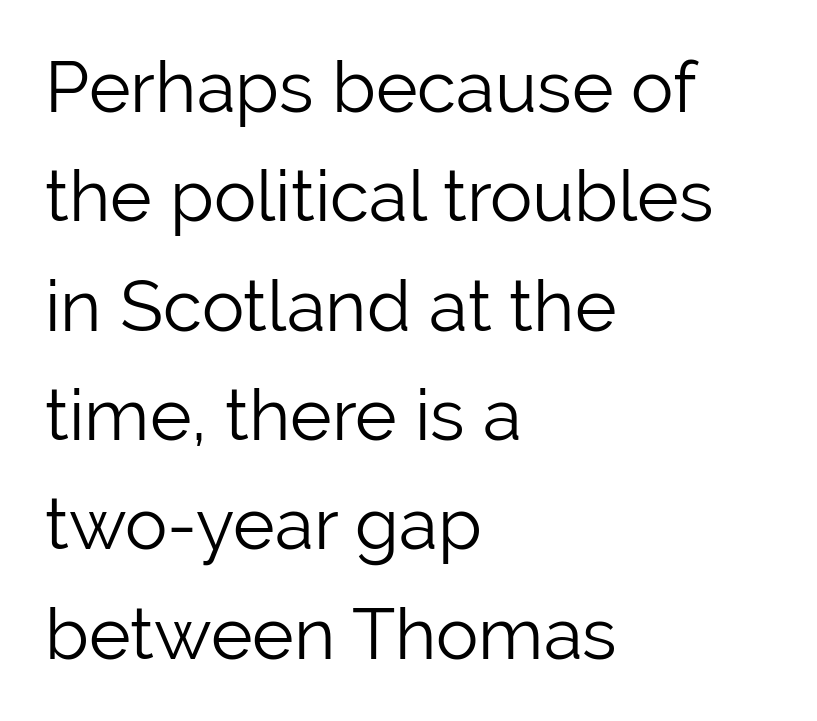
The image shows 71 px light sans-serif type, upright; set left-aligned, normal line spacing (1.54x), normal letter spacing, not underlined; low stroke contrast and a medium x-height.
